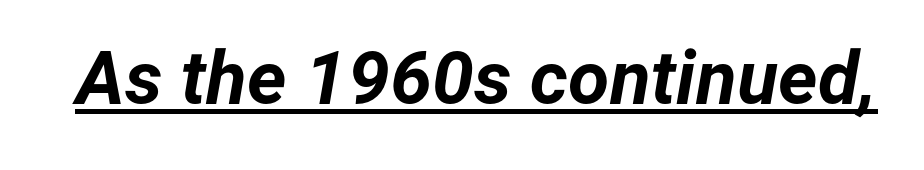
{"italic": "yes", "lean": "right", "slant_degrees": 12, "bold": "yes", "weight": "bold", "width": "normal", "stroke_contrast": "low", "x_height": "medium", "monospaced": "no", "underline": "yes", "letter_spacing": "normal", "letter_spacing_em": 0.0, "glyph_px": 75}
